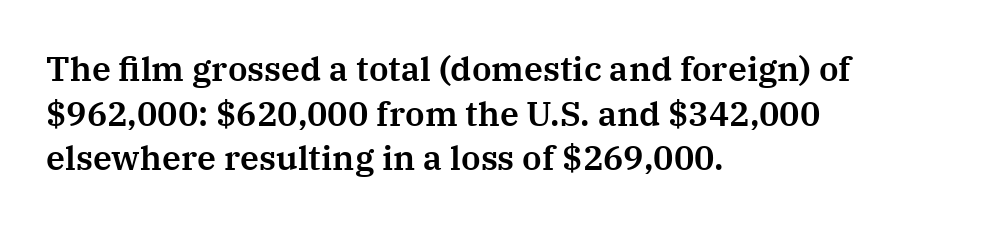
The face used here is rendered with its standard letterfit. Interline gaps are of average width in this sample. Every stem runs plumb, perpendicular to the baseline. The designer went with a serif here, giving each stem small feet. The space beneath each line is pristine and unruled.
